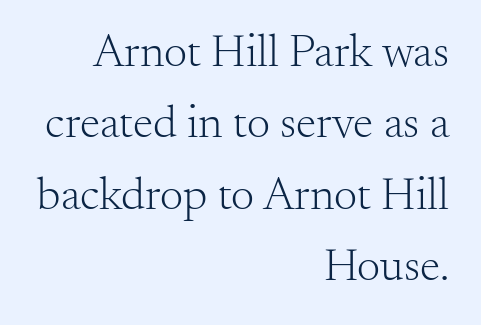
The image shows 46 px light serif type, upright; set right-aligned, normal line spacing (1.55x), normal letter spacing, not underlined; medium stroke contrast and a small x-height.
